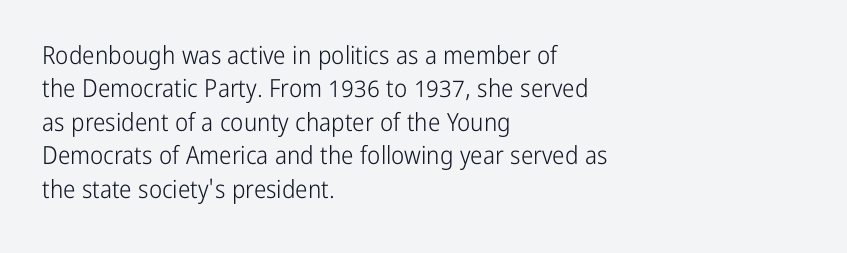
Notice how the stems are strictly vertical — no italics here. Clear beneath every line of the passage. Compared with typical paragraphs, the rows here are spaced about the same. The letters look calm and open, with moderate or lighter stems. Spacing between characters is what you'd get straight out of the box.
